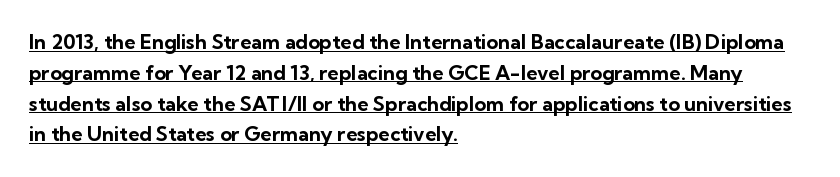
Q: Is the text bold? A: Yes.
Q: Is the text italic (slanted)? A: No, it is upright.
Q: Is the text underlined? A: Yes.
Q: How is the paragraph aligned? A: Left-aligned.
Q: Is the spacing between letters normal or unusually wide? A: Normal.
Q: Is the spacing between lines tight, normal or loose? A: Normal.
